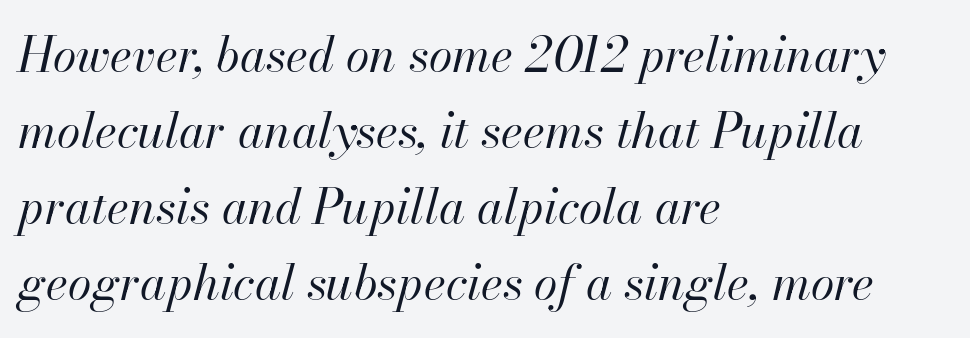
Q: Is the text bold? A: No.
Q: Is the text italic (slanted)? A: Yes, it leans right by about 13 degrees.
Q: Is the text underlined? A: No.
Q: How is the paragraph aligned? A: Left-aligned.
Q: Is the spacing between letters normal or unusually wide? A: Normal.
Q: Is the spacing between lines tight, normal or loose? A: Normal.
Q: Width (condensed, normal, or wide)? A: Normal.
Q: Stroke contrast? A: High.
Q: x-height? A: Small.
Q: Monospaced? A: No.
